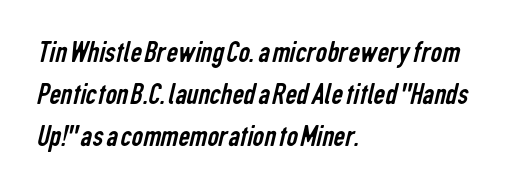
In terms of letterspacing, this is plain default setting. The characters display no serif detailing; their extremities are plain. Normally led — the rows are evenly, conventionally spaced. These glyphs show unthickened strokes, regular width or finer. A bare baseline throughout the passage. Is this a fixed-width face? No — the glyphs have proportional, varying widths.
